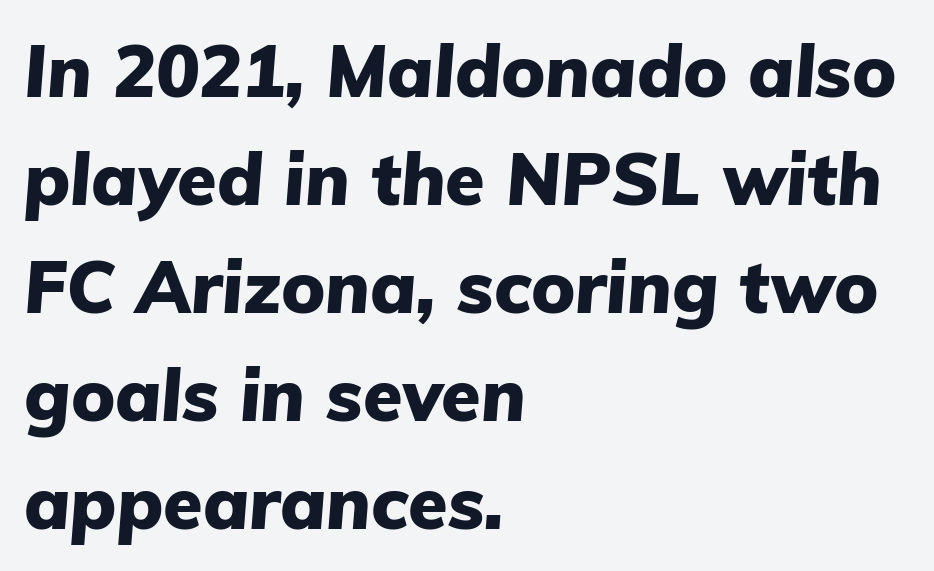
{"italic": "yes", "lean": "right", "slant_degrees": 5, "bold": "yes", "weight": "heavy", "width": "normal", "stroke_contrast": "low", "x_height": "medium", "monospaced": "no", "underline": "no", "align": "left", "line_spacing": "normal", "line_spacing_ratio": 1.5, "letter_spacing": "normal", "letter_spacing_em": 0.0, "glyph_px": 72}
